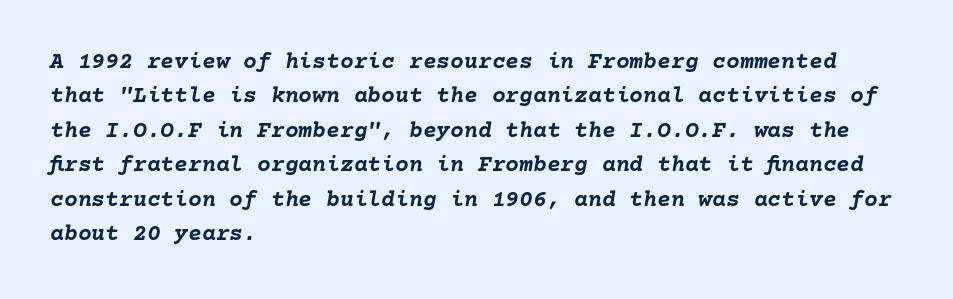
{"italic": "yes", "lean": "right", "slant_degrees": 10, "bold": "yes", "underline": "no", "align": "left", "line_spacing": "normal", "line_spacing_ratio": 1.5, "letter_spacing": "normal", "letter_spacing_em": 0.0, "glyph_px": 23}
